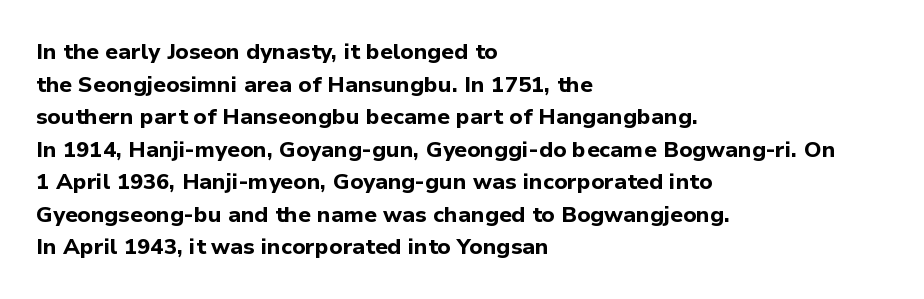
The letters stand straight up with perfectly vertical stems. Vertical spacing — default. Beneath every word, the page is bare. Typeset ragged right — the left edge is the straight one.
